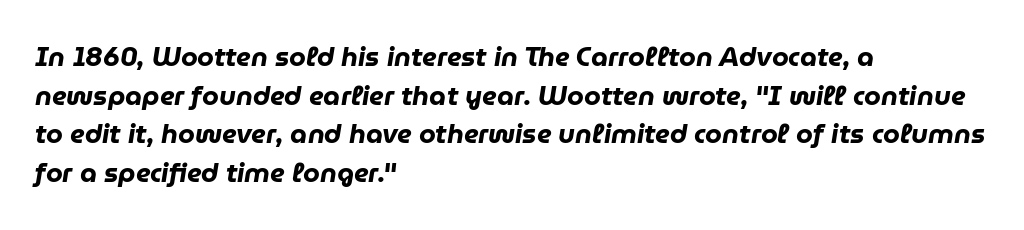
Q: Is the text bold? A: Yes.
Q: Is the text italic (slanted)? A: Yes, it leans right by about 9 degrees.
Q: Is the text underlined? A: No.
Q: How is the paragraph aligned? A: Left-aligned.
Q: Is the spacing between letters normal or unusually wide? A: Normal.
Q: Is the spacing between lines tight, normal or loose? A: Normal.
